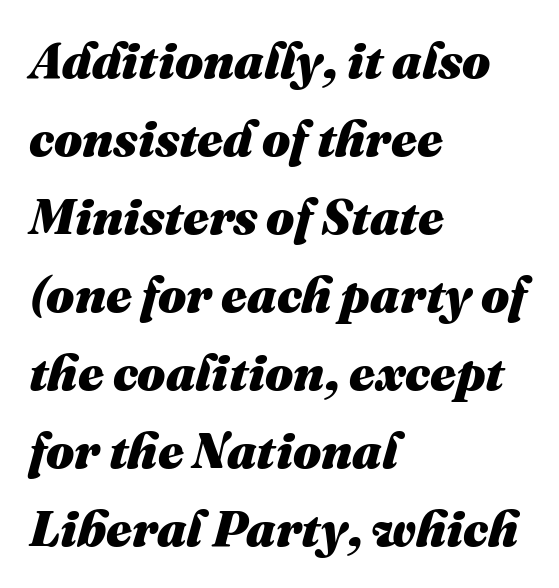
Q: Is the text bold? A: Yes.
Q: Is the text italic (slanted)? A: Yes, it leans right by about 16 degrees.
Q: Is the text underlined? A: No.
Q: How is the paragraph aligned? A: Left-aligned.
Q: Is the spacing between letters normal or unusually wide? A: Normal.
Q: Is the spacing between lines tight, normal or loose? A: Normal.
Q: Width (condensed, normal, or wide)? A: Normal.
Q: Stroke contrast? A: Medium.
Q: x-height? A: Medium.
Q: Monospaced? A: No.
